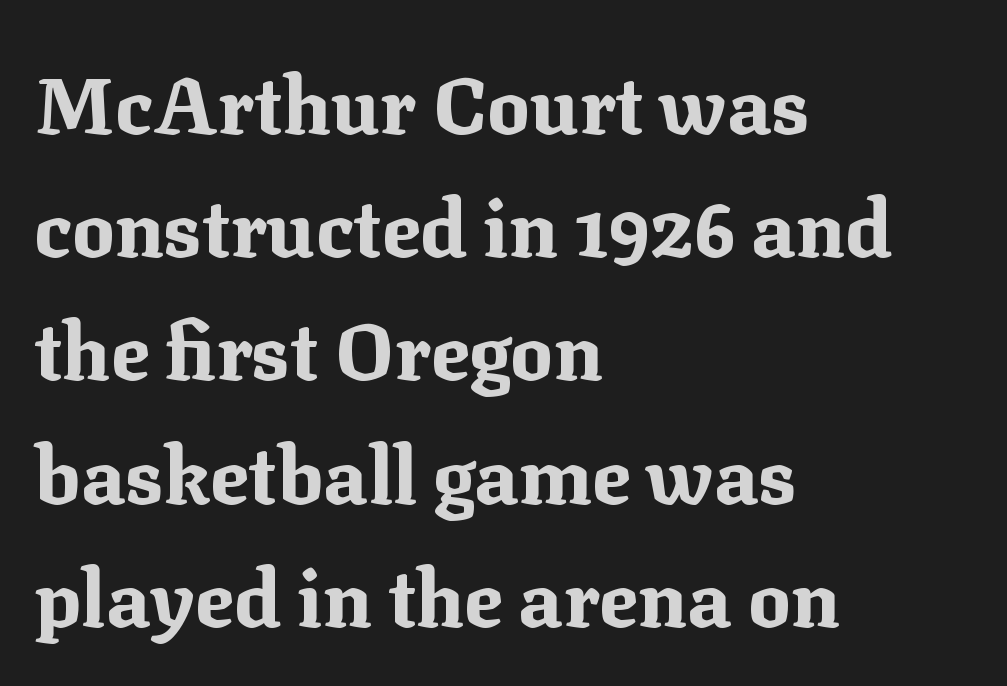
{"serif": "yes", "italic": "no", "bold": "yes", "weight": "bold", "width": "normal", "stroke_contrast": "medium", "x_height": "medium", "monospaced": "no", "underline": "no", "align": "left", "line_spacing": "normal", "line_spacing_ratio": 1.54, "letter_spacing": "normal", "letter_spacing_em": 0.0, "glyph_px": 80}
